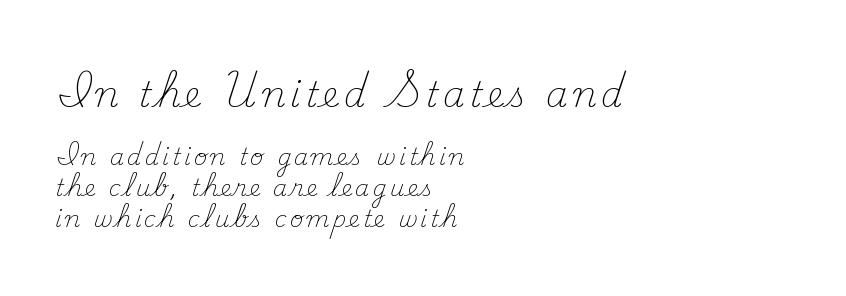
The image shows 35 px light serif type; set left-aligned, normal line spacing (1.36x), not underlined; the first (top) block is 1.52x larger; medium stroke contrast and a small x-height.
